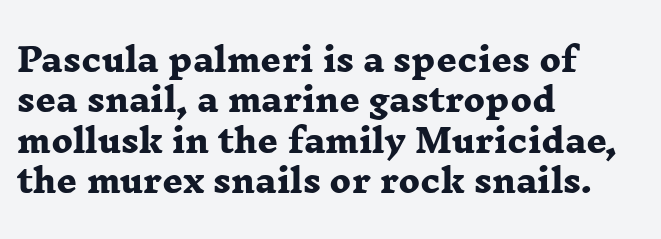
{"serif": "yes", "bold": "yes", "weight": "heavy", "width": "wide", "stroke_contrast": "low", "x_height": "medium", "monospaced": "no", "underline": "no", "align": "left", "line_spacing": "normal", "line_spacing_ratio": 1.26, "letter_spacing": "normal", "letter_spacing_em": 0.0, "glyph_px": 32}
